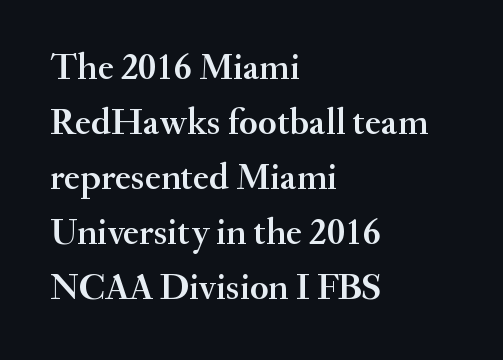
{"serif": "yes", "italic": "no", "width": "normal", "stroke_contrast": "medium", "x_height": "small", "monospaced": "no", "underline": "no", "align": "left", "line_spacing": "normal", "line_spacing_ratio": 1.45, "letter_spacing": "normal", "letter_spacing_em": 0.0, "glyph_px": 38}
